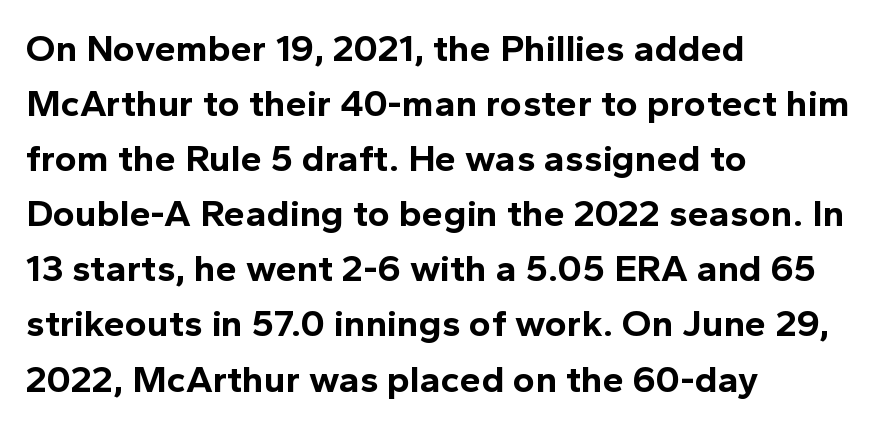
{"serif": "no", "italic": "no", "bold": "yes", "weight": "bold", "width": "normal", "x_height": "medium", "monospaced": "no", "underline": "no", "align": "left", "line_spacing": "normal", "line_spacing_ratio": 1.45, "letter_spacing": "normal", "letter_spacing_em": 0.0, "glyph_px": 38}
